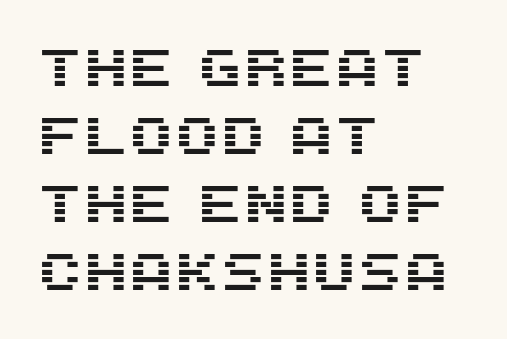
The image shows 52 px sans-serif type, upright; set left-aligned, normal line spacing (1.31x), normal letter spacing, not underlined; medium stroke contrast and a large x-height.
